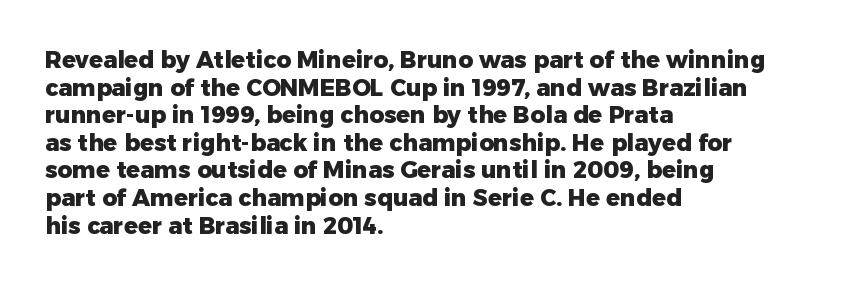
The image shows 23 px bold type, upright; set left-aligned, line spacing 1.2x, normal letter spacing, not underlined.
